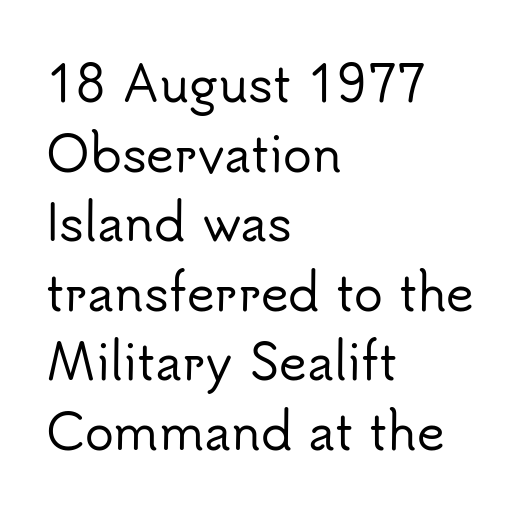
Whoever set this chose a conventional vertical rhythm. Proportional: the letters do not fall into vertical columns. No feet cap the strokes, marking this as sans-serif type. The specimen omits any rule beneath the text block's lines. The lines are quadded left. You could call the tracking neutral — neither tight nor loose.
